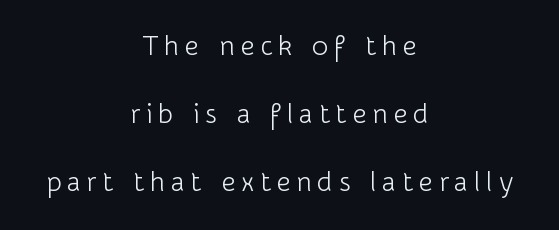
The image shows 28 px light sans-serif type, upright; set centered, loose line spacing (2.43x), unusually wide letter spacing (+0.2 em), not underlined; low stroke contrast and a medium x-height.
